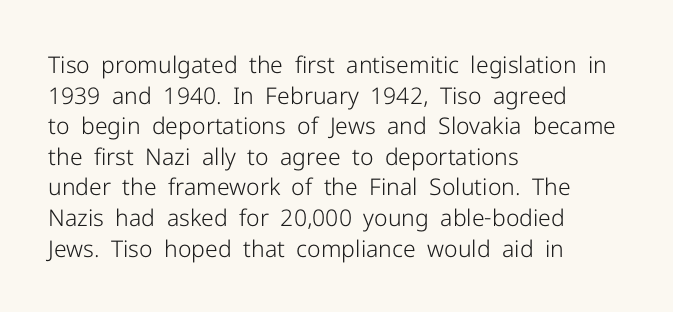
Q: Is the text bold? A: No.
Q: Is the text italic (slanted)? A: No, it is upright.
Q: Is the text underlined? A: No.
Q: How is the paragraph aligned? A: Left-aligned.
Q: Is the spacing between letters normal or unusually wide? A: Normal.
Q: Is the spacing between lines tight, normal or loose? A: Normal.
